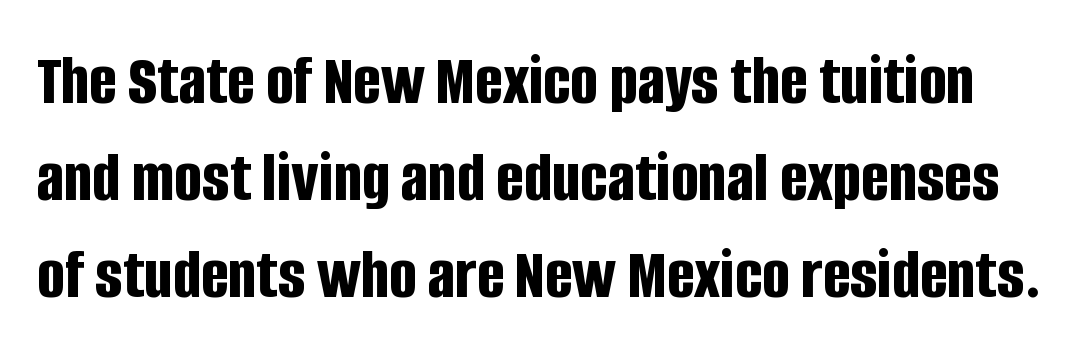
The image shows 73 px bold, condensed sans-serif type, upright; set normal line spacing (1.33x), normal letter spacing, not underlined; low stroke contrast and a large x-height.
